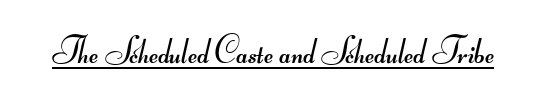
Q: Is the text bold? A: No.
Q: Is the typeface a serif or a sans-serif typeface? A: Sans-serif.
Q: Is the text underlined? A: Yes.
Q: Is the spacing between letters normal or unusually wide? A: Normal.
Q: Width (condensed, normal, or wide)? A: Wide.
Q: Stroke contrast? A: Medium.
Q: Monospaced? A: No.
